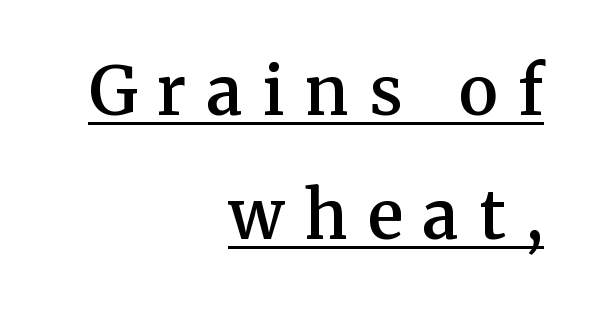
Each glyph is drawn with semibold strokes, heavier than normal yet not fully bold. Quick note: not italic, upright. Caption: expanded tracking, letters set apart. The face used here is proportionally spaced, like ordinary book or web type.
